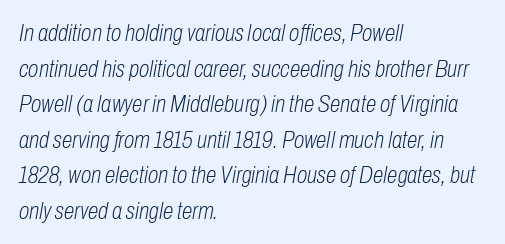
Here the glyphs are tracked normally, forming tight word shapes. Descender tails drop into unmarked territory. The designer left line spacing at the default. Each stroke keeps to a modest, everyday thickness or less.
